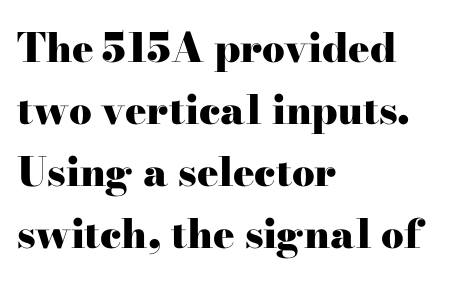
Evenly set lines give the paragraph a standard silhouette. Tall strokes in this sample are plumb rather than angled. If you drew a ruler down the left edge, every line would touch it. The passage shown is emphatically bold. There is no visible air inserted between adjacent glyphs.
